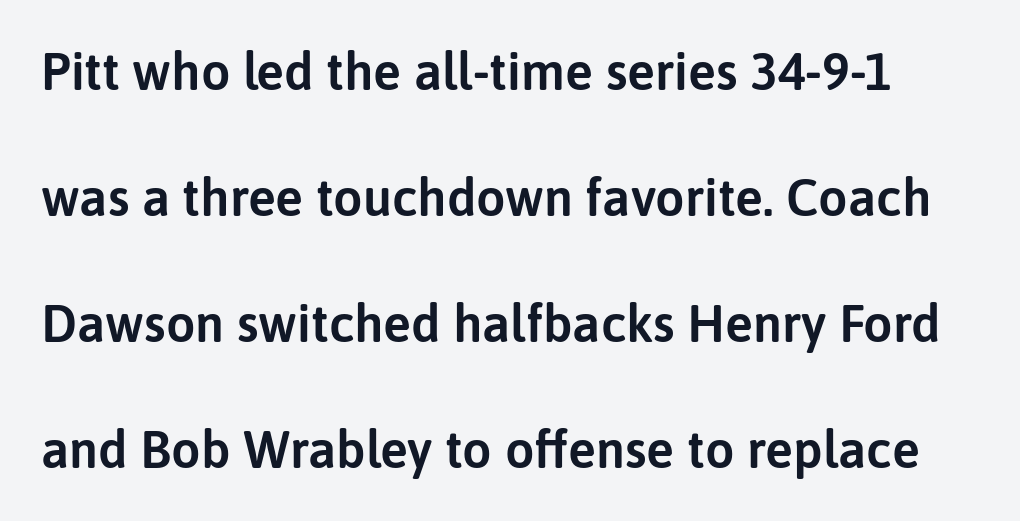
The image shows 52 px sans-serif type, upright; set loose line spacing (2.42x), normal letter spacing, not underlined; low stroke contrast and a medium x-height.
